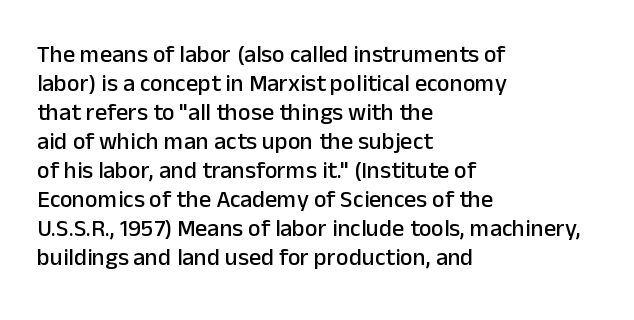
{"italic": "no", "underline": "no", "align": "left", "line_spacing_ratio": 1.21, "letter_spacing": "normal", "letter_spacing_em": 0.0, "glyph_px": 24}
